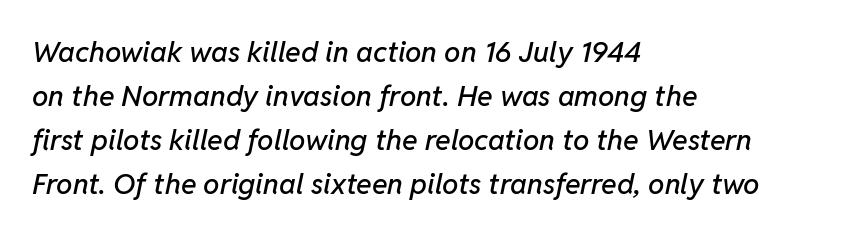
The image shows 29 px text type, italic (leaning right); set left-aligned, normal line spacing (1.52x), normal letter spacing, not underlined; low stroke contrast and a medium x-height.
